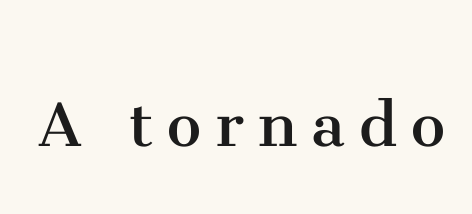
The image shows 77 px regular-weight serif type, upright; set not underlined; medium stroke contrast and a medium x-height.
